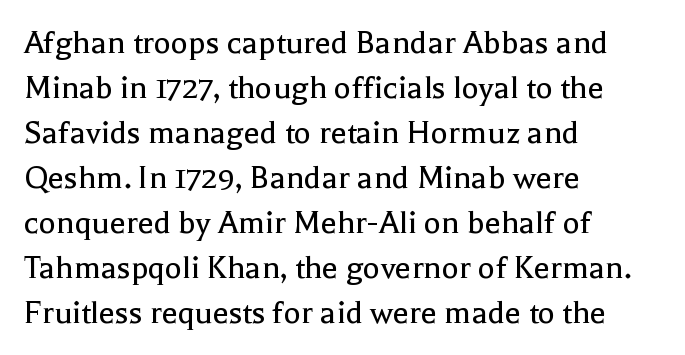
{"serif": "yes", "italic": "no", "bold": "no", "weight": "regular", "width": "normal", "x_height": "medium", "monospaced": "no", "underline": "no", "align": "left", "line_spacing": "normal", "line_spacing_ratio": 1.25, "letter_spacing": "normal", "letter_spacing_em": 0.0, "glyph_px": 36}
